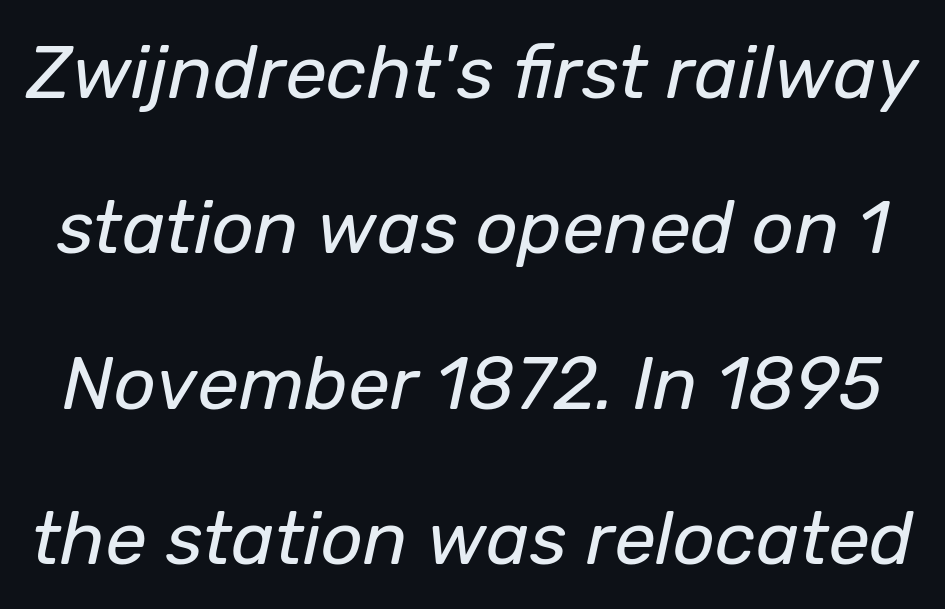
Only glyphs here, with clear space below each row. In terms of leading, this rendering errs on the spacious side. Caption: face not bold, strokes unweighted. The line texture is even and compact thanks to regular tracking.
